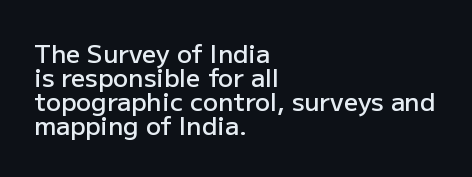
{"italic": "no", "bold": "semi", "underline": "no", "align": "left", "line_spacing": "tight", "line_spacing_ratio": 0.96, "letter_spacing": "normal", "letter_spacing_em": 0.0, "glyph_px": 25}
